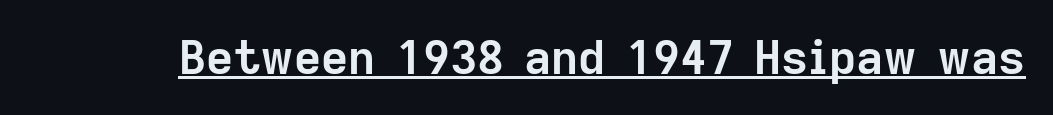
Q: Is the text bold? A: Yes.
Q: Is the text italic (slanted)? A: No, it is upright.
Q: Is the typeface a serif or a sans-serif typeface? A: Sans-serif.
Q: Is the text underlined? A: Yes.
Q: Is the spacing between letters normal or unusually wide? A: Normal.
Q: Width (condensed, normal, or wide)? A: Normal.
Q: Stroke contrast? A: Low.
Q: x-height? A: Medium.
Q: Monospaced? A: No.
